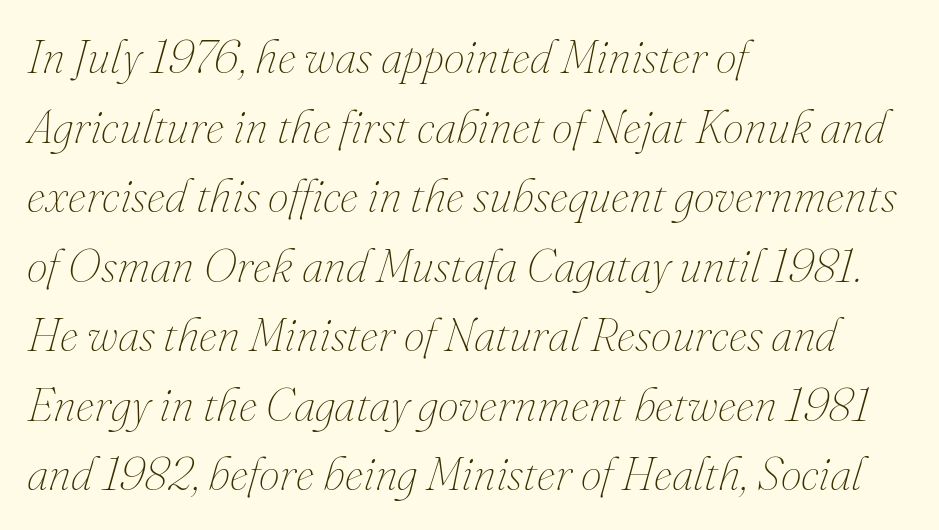
Q: Is the text bold? A: No.
Q: Is the text italic (slanted)? A: Yes, it leans right by about 16 degrees.
Q: Is the text underlined? A: No.
Q: How is the paragraph aligned? A: Left-aligned.
Q: Is the spacing between letters normal or unusually wide? A: Normal.
Q: Is the spacing between lines tight, normal or loose? A: Normal.
Q: Width (condensed, normal, or wide)? A: Normal.
Q: Stroke contrast? A: Medium.
Q: x-height? A: Small.
Q: Monospaced? A: No.
